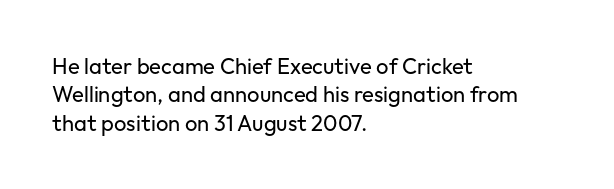
Q: Is the text bold? A: No.
Q: Is the text italic (slanted)? A: No, it is upright.
Q: Is the text underlined? A: No.
Q: How is the paragraph aligned? A: Left-aligned.
Q: Is the spacing between letters normal or unusually wide? A: Normal.
Q: Is the spacing between lines tight, normal or loose? A: Normal.
